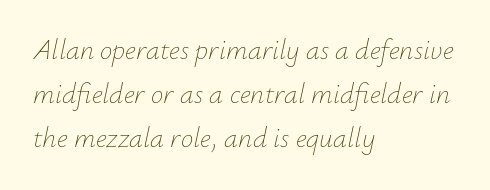
The type is set solid horizontally, with unmodified tracking. The lines sit at an ordinary, default distance from one another. The space directly below the letters is spotless. A light-to-regular cut is what we see here.
